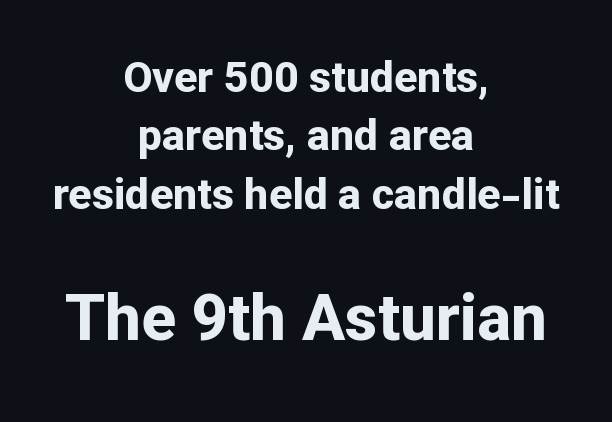
The compositor balanced each line on the midline. Typesetter's note: full bold, strokes at maximum text heaviness. Character widths vary here, with narrow letters taking less room than wide ones. Glyph-to-glyph distance matches everyday printed text.
